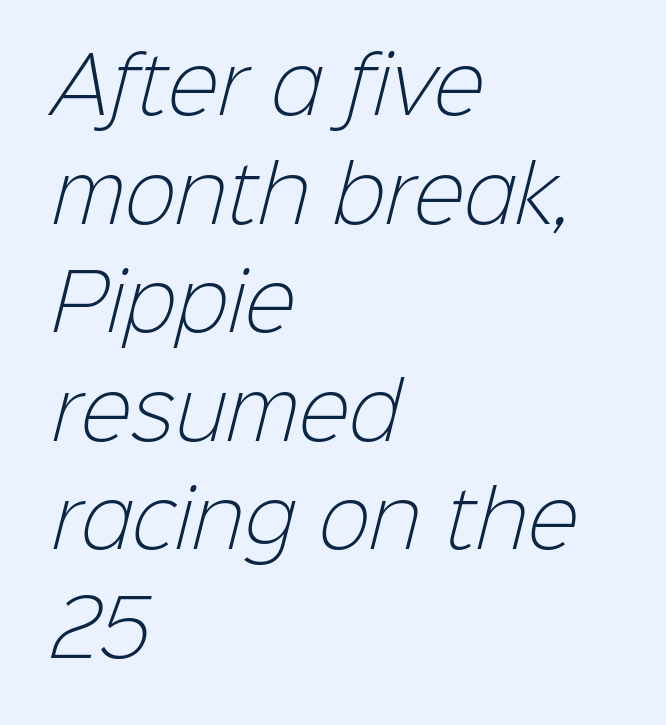
The image shows 77 px light sans-serif type; set left-aligned, normal line spacing (1.41x), normal letter spacing, not underlined; low stroke contrast and a medium x-height.
